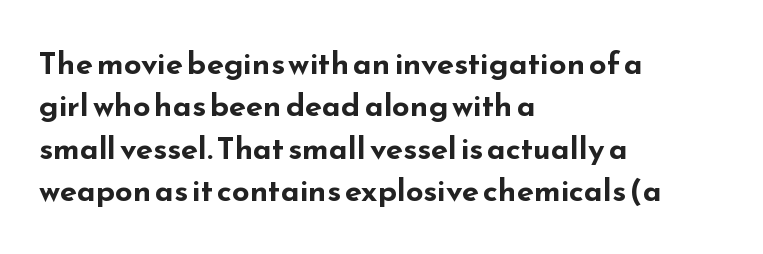
{"serif": "no", "italic": "no", "bold": "yes", "weight": "bold", "width": "wide", "stroke_contrast": "low", "x_height": "small", "monospaced": "no", "underline": "no", "align": "left", "line_spacing": "normal", "line_spacing_ratio": 1.37, "letter_spacing": "normal", "letter_spacing_em": 0.0, "glyph_px": 31}
